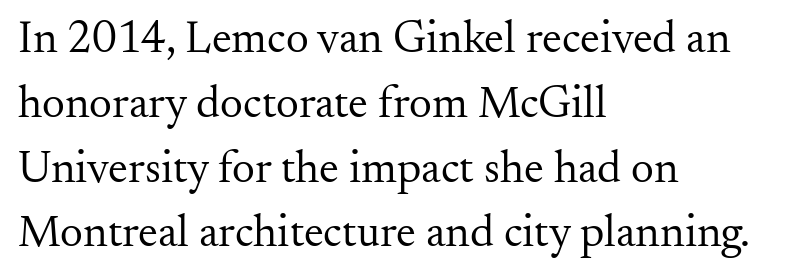
{"serif": "yes", "italic": "no", "bold": "no", "weight": "regular", "width": "normal", "stroke_contrast": "medium", "x_height": "small", "monospaced": "no", "underline": "no", "align": "left", "line_spacing": "normal", "line_spacing_ratio": 1.44, "letter_spacing": "normal", "letter_spacing_em": 0.0, "glyph_px": 45}
